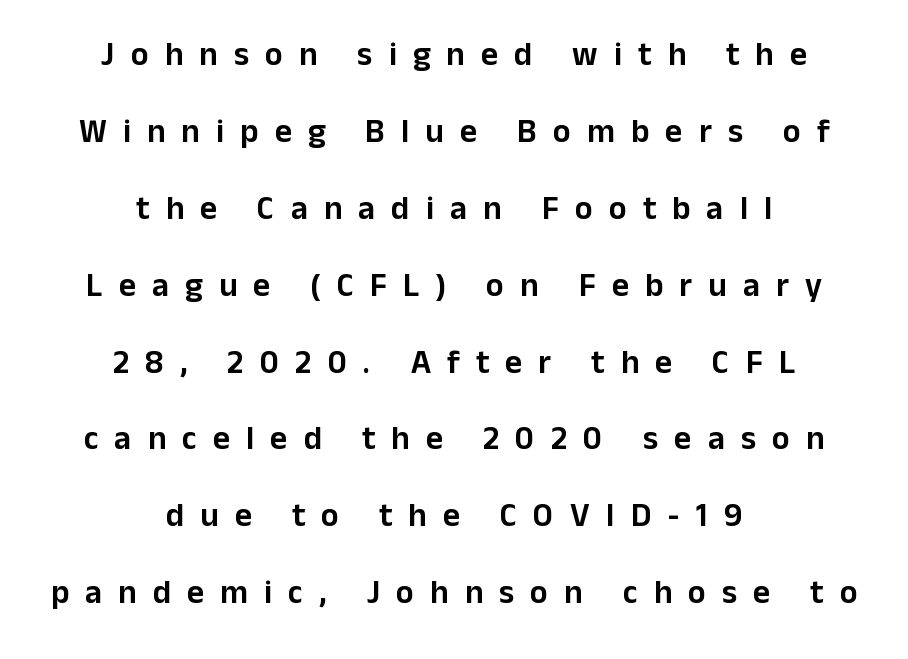
The face used here is proportionally spaced, like ordinary book or web type. You can tell it's not italic because the verticals are truly vertical. Look at the bottom of the vertical strokes: they stop flat, with no serifs. The zone under the glyphs is completely vacant.
